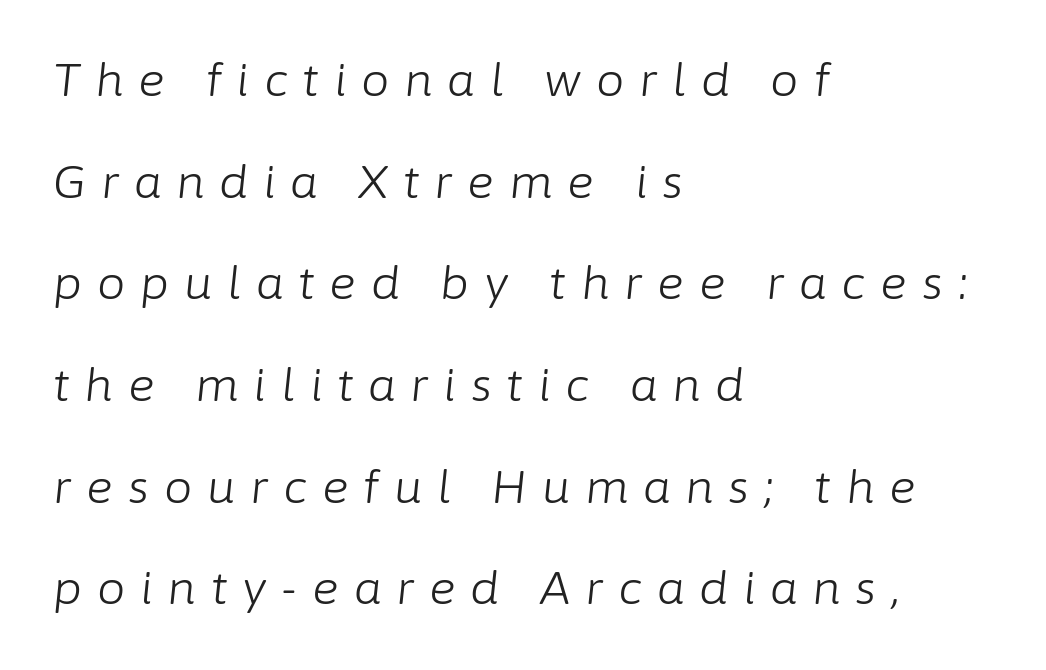
The image shows 45 px light type, italic (leaning right); set left-aligned, loose line spacing (2.26x), unusually wide letter spacing (+0.33 em), not underlined; low stroke contrast and a medium x-height.
